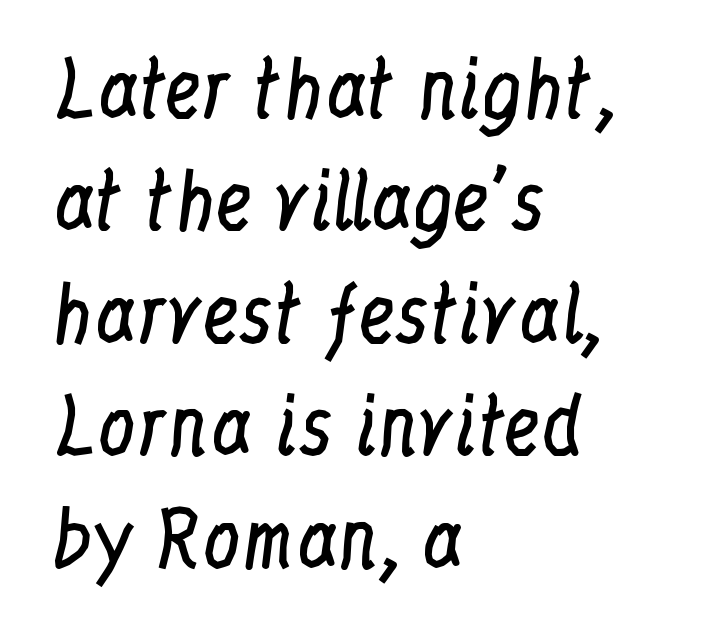
The image shows 76 px regular-weight, condensed serif type; set left-aligned, normal line spacing (1.48x), normal letter spacing, not underlined; low stroke contrast and a medium x-height.
